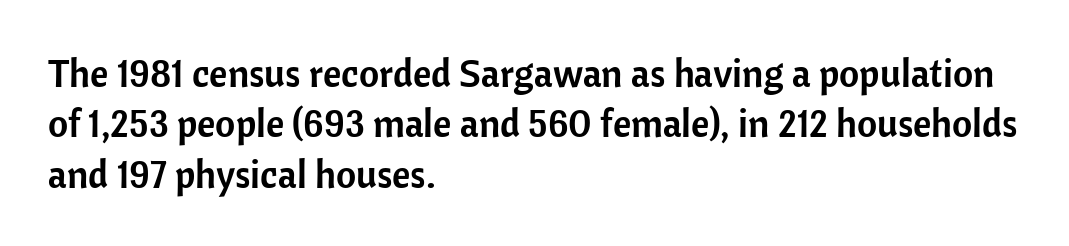
The image shows 39 px sans-serif type, upright; set left-aligned, normal line spacing (1.29x), normal letter spacing, not underlined; low stroke contrast and a medium x-height.
